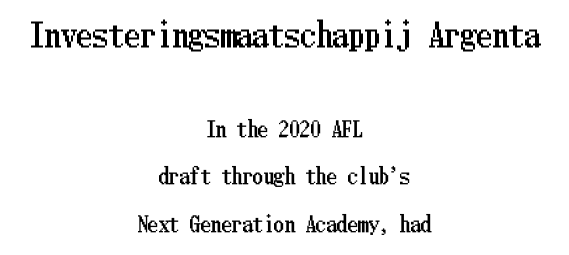
The first block has been scaled up relative to the second. Honestly, the rows look like they've been pulled way apart. Honestly, the letter spacing is just normal — you wouldn't notice it. The type sits square on the baseline with zero lean. The zone under the glyphs is completely vacant. If you folded the block vertically in half, each line would mirror itself in length.
